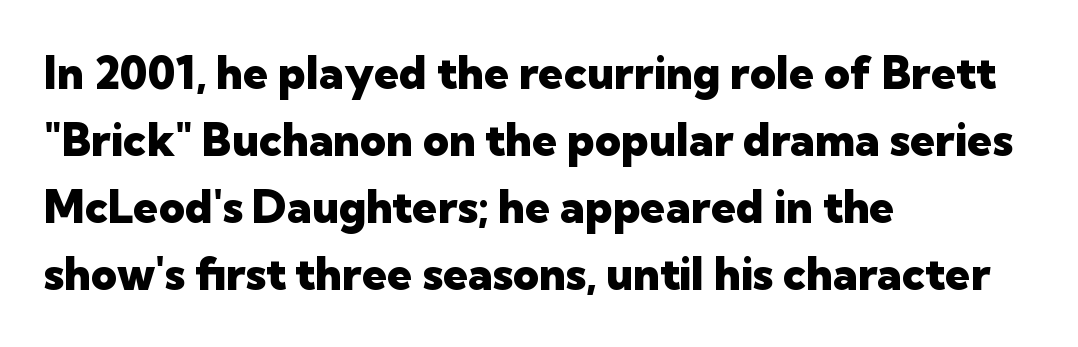
Q: Is the text bold? A: Yes.
Q: Is the text italic (slanted)? A: No, it is upright.
Q: Is the typeface a serif or a sans-serif typeface? A: Sans-serif.
Q: Is the text underlined? A: No.
Q: How is the paragraph aligned? A: Left-aligned.
Q: Is the spacing between letters normal or unusually wide? A: Normal.
Q: Is the spacing between lines tight, normal or loose? A: Normal.
Q: Width (condensed, normal, or wide)? A: Normal.
Q: Stroke contrast? A: Low.
Q: x-height? A: Medium.
Q: Monospaced? A: No.
